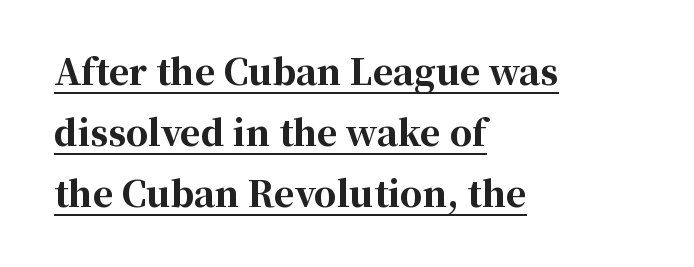
The image shows 35 px bold serif type, upright; set left-aligned, line spacing 1.75x, normal letter spacing, underlined; high stroke contrast and a medium x-height.
